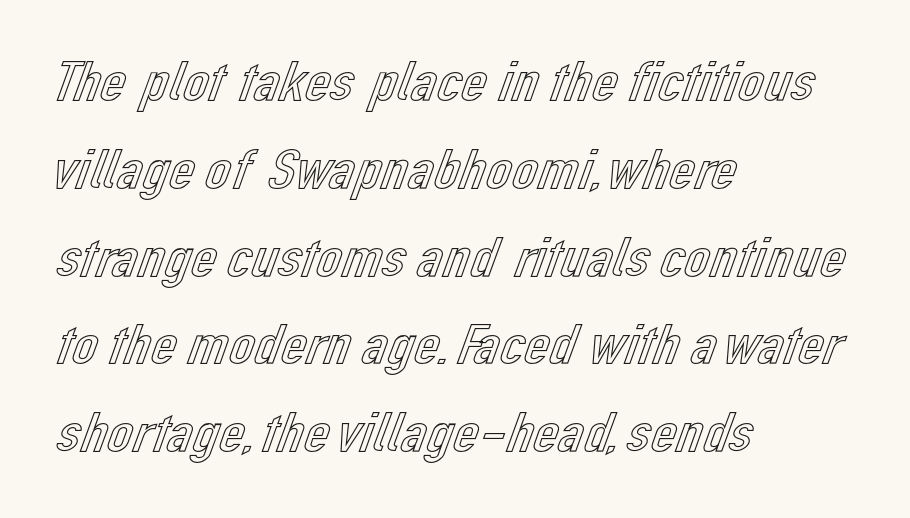
Q: Is the text italic (slanted)? A: Yes.
Q: Is the text underlined? A: No.
Q: How is the paragraph aligned? A: Left-aligned.
Q: Is the spacing between letters normal or unusually wide? A: Normal.
Q: Is the spacing between lines tight, normal or loose? A: Normal.
Q: Width (condensed, normal, or wide)? A: Normal.
Q: x-height? A: Medium.
Q: Monospaced? A: No.
